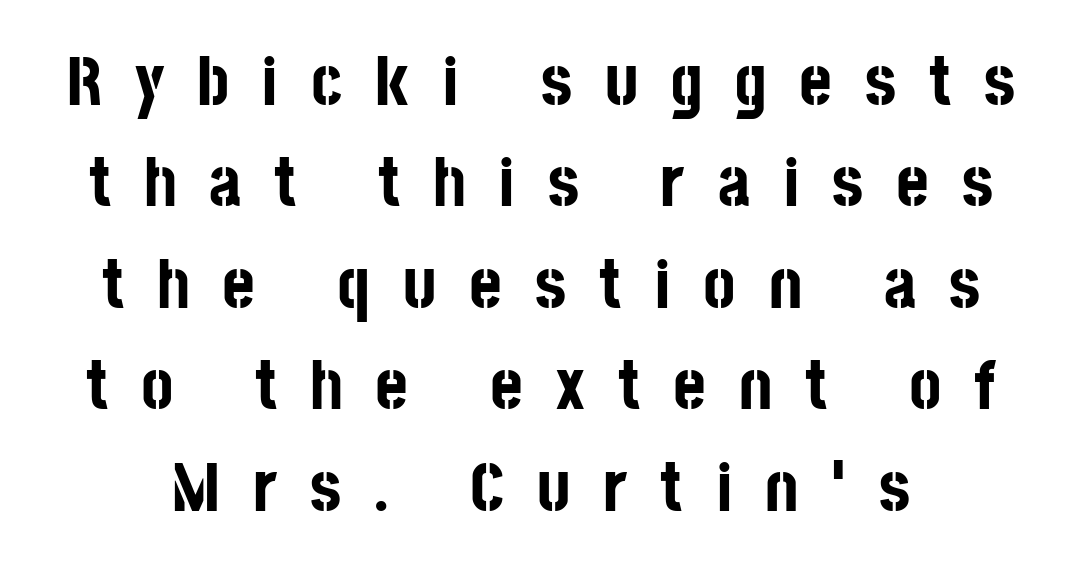
Reading down the column, the eye jumps a familiar distance to each next line. This sample has the flowing, uneven cadence of proportional lettering. Anything drawn beneath the words? Only blank space. This is roman type, the default non-slanted kind. Pretty heavy lettering here — definitely bold. Look at the tracking — it's clearly loosened, letters drifting apart.
